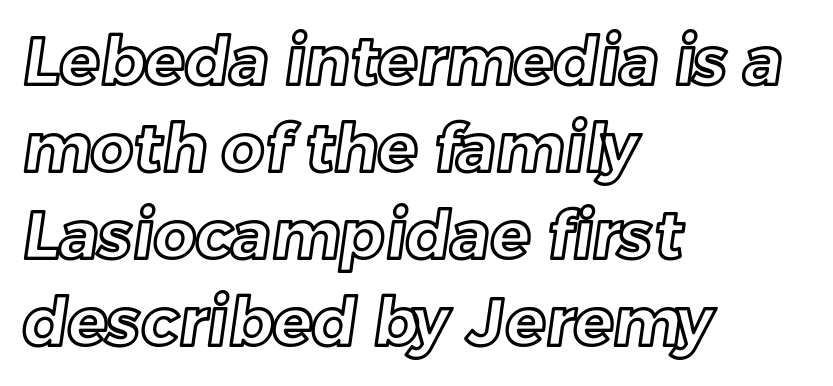
Between one letter and the next there's only the usual sliver of space. Each line starts at the same left margin while the right side varies. Line spacing here is normal. A clean baseline with only descenders dipping below it.
